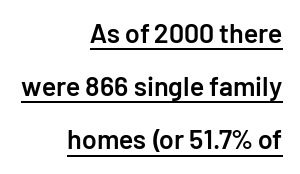
{"italic": "no", "bold": "semi", "underline": "yes", "align": "right", "line_spacing": "loose", "line_spacing_ratio": 1.97, "letter_spacing": "normal", "letter_spacing_em": 0.0, "glyph_px": 27}
